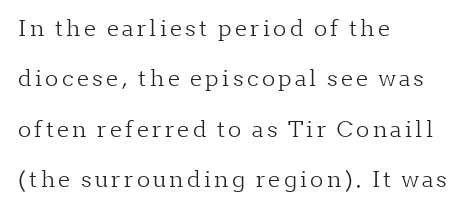
{"italic": "no", "bold": "no", "underline": "no", "align": "left", "line_spacing": "loose", "line_spacing_ratio": 2.29, "glyph_px": 22}
